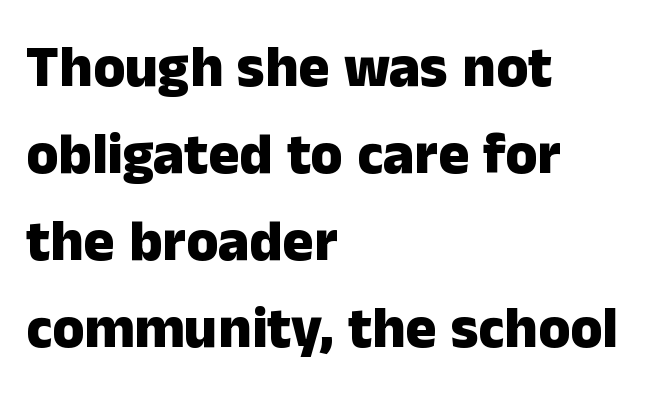
The rendering uses natural spacing where letterforms have individual widths. Every row of glyphs begins at an identical x-position on the left. Between one letter and the next there's only the usual sliver of space. The specimen reads as upright at a glance.
